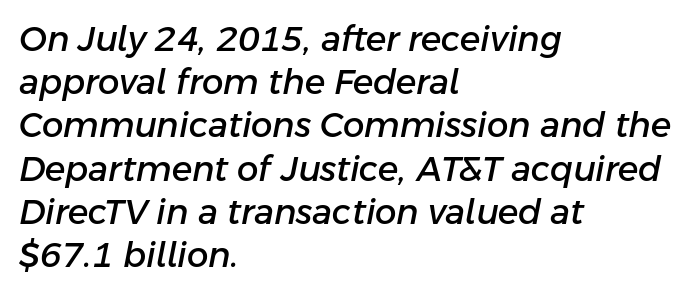
{"italic": "yes", "lean": "right", "slant_degrees": 11, "width": "normal", "stroke_contrast": "low", "x_height": "medium", "monospaced": "no", "underline": "no", "align": "left", "line_spacing": "normal", "line_spacing_ratio": 1.27, "letter_spacing": "normal", "letter_spacing_em": 0.0, "glyph_px": 34}
